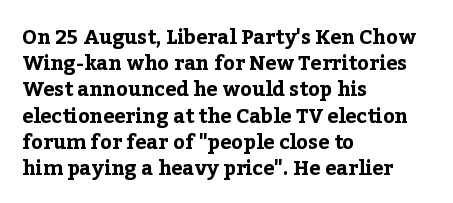
Leftover space on each line is placed entirely after the last word. Honestly, the row spacing looks completely unremarkable. This sample uses an upright cut, with every glyph sitting square on the baseline. A typesetter would call this zero additional tracking. Check the space under the baseline: it is left empty.
